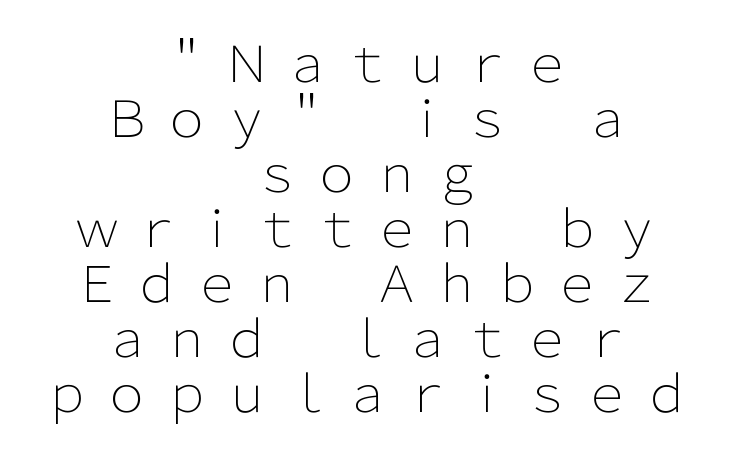
{"serif": "no", "italic": "no", "bold": "no", "weight": "light", "width": "normal", "stroke_contrast": "low", "x_height": "medium", "monospaced": "no", "underline": "no", "align": "center", "line_spacing": "tight", "line_spacing_ratio": 1.1, "letter_spacing": "wide", "letter_spacing_em": 0.2, "glyph_px": 50}
